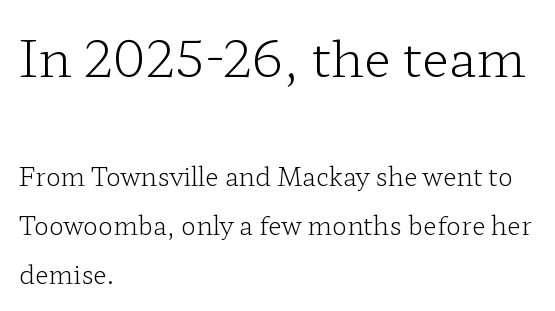
A typesetter would call this proportional, since set widths differ per character. Does the leading feel generous? Absolutely, it's lavish. Short and long lines alike share a common starting point at left. Letterform terminals end in serifs throughout the passage. Nobody drew a line under any word here. It's the straight-up-and-down kind of type.
